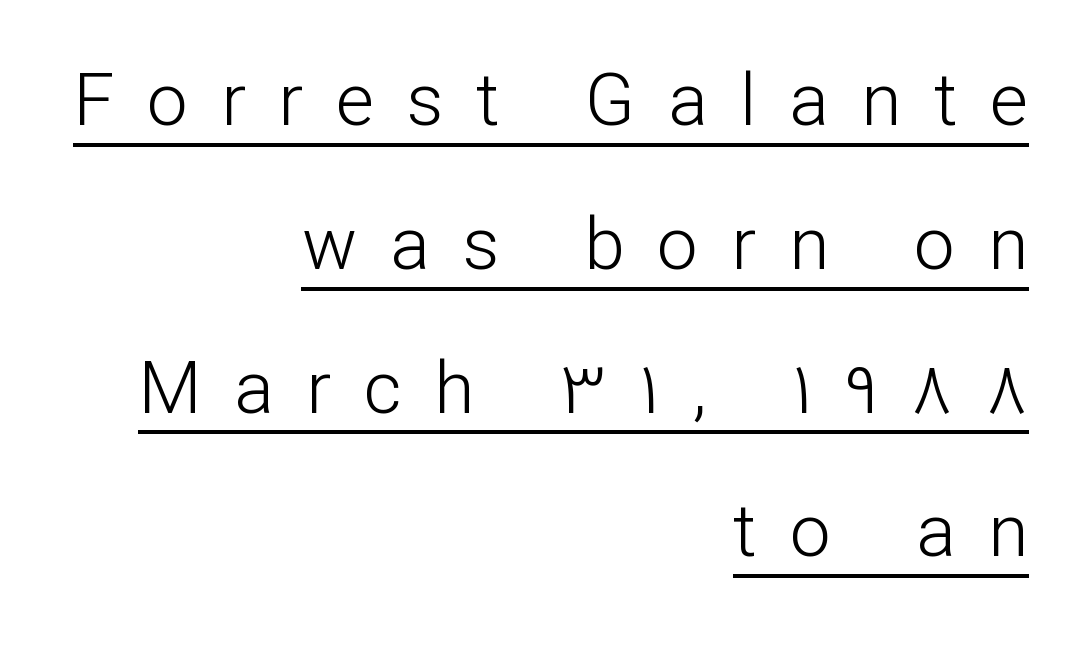
Is this a heavy cut? Hardly; it is regular or lighter. In terms of letterform style, serifs are entirely absent. Compared with typical body copy, the letter spacing here is much looser. You could not count columns in this text — the font is proportionally spaced. In CSS terms this would be text-align: right. Leading: increased.
